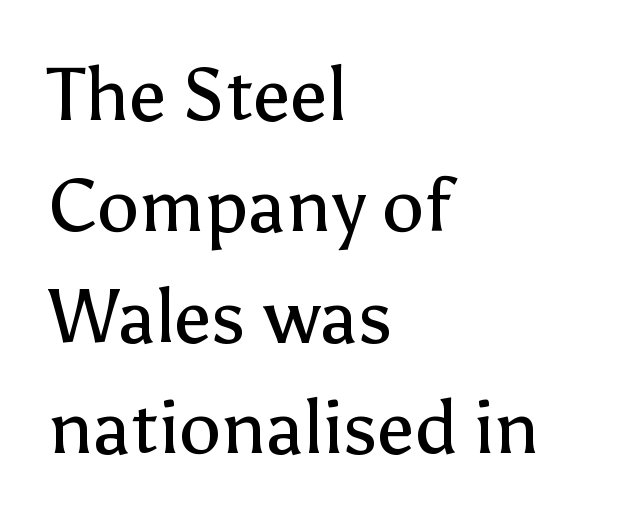
The image shows 75 px regular-weight sans-serif type, upright; set left-aligned, normal line spacing (1.48x), normal letter spacing, not underlined; low stroke contrast and a medium x-height.
